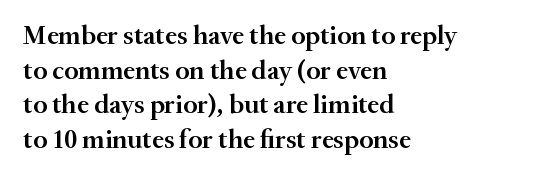
Q: Is the text bold? A: Semi-bold.
Q: Is the text italic (slanted)? A: No, it is upright.
Q: Is the text underlined? A: No.
Q: How is the paragraph aligned? A: Left-aligned.
Q: Is the spacing between letters normal or unusually wide? A: Normal.
Q: Is the spacing between lines tight, normal or loose? A: Normal.
